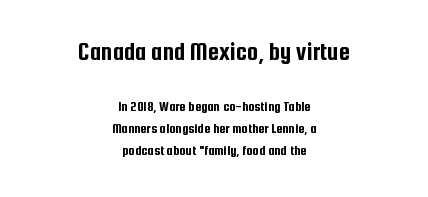
{"italic": "no", "underline": "no", "align": "center", "line_spacing": "normal", "line_spacing_ratio": 1.59, "letter_spacing": "normal", "letter_spacing_em": 0.0, "larger_block": "first", "size_ratio": 1.79, "glyph_px": 25}
